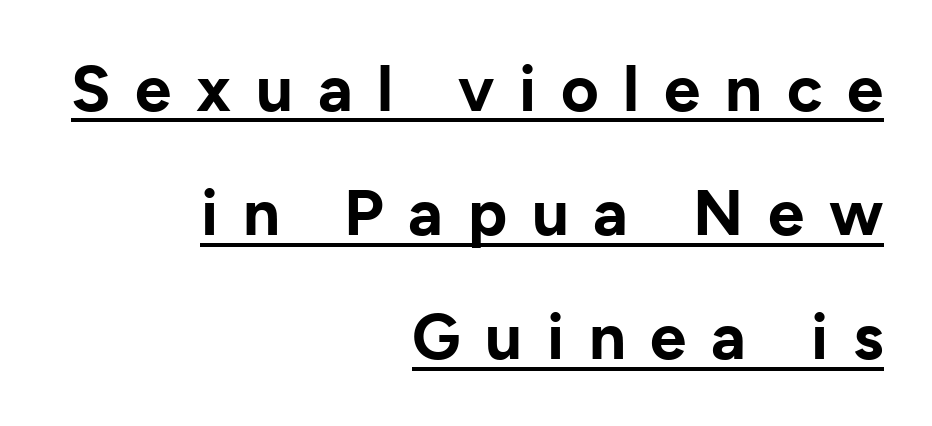
{"serif": "no", "italic": "no", "bold": "yes", "weight": "bold", "width": "normal", "stroke_contrast": "low", "x_height": "medium", "monospaced": "no", "underline": "yes", "align": "right", "line_spacing": "loose", "line_spacing_ratio": 1.91, "letter_spacing": "wide", "letter_spacing_em": 0.38, "glyph_px": 65}
